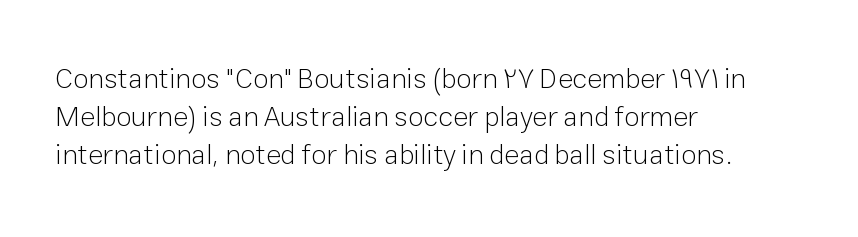
{"serif": "no", "italic": "no", "bold": "no", "weight": "light", "width": "normal", "stroke_contrast": "low", "x_height": "medium", "monospaced": "no", "underline": "no", "align": "left", "line_spacing": "normal", "line_spacing_ratio": 1.36, "letter_spacing": "normal", "letter_spacing_em": 0.0, "glyph_px": 28}
